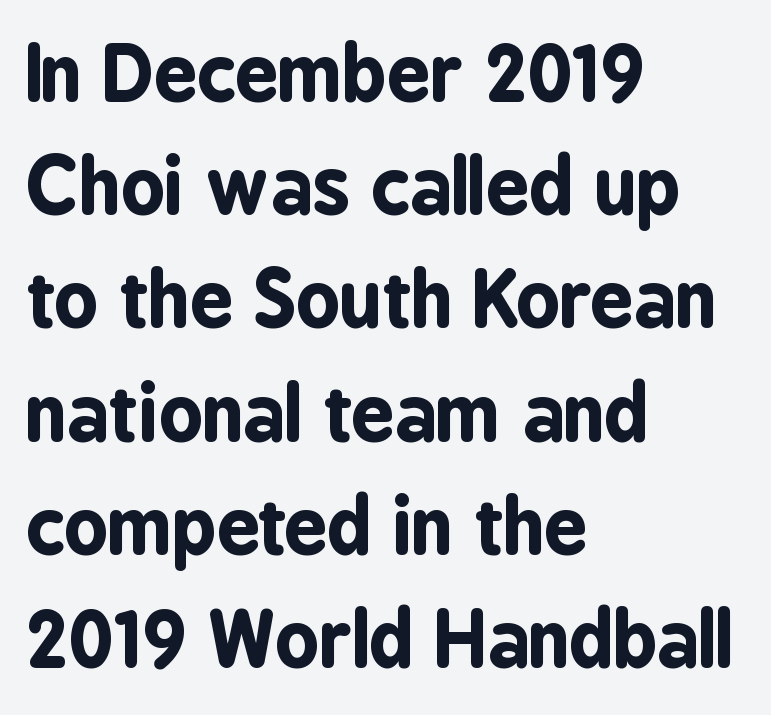
The image shows 76 px bold, condensed sans-serif type, upright; set left-aligned, normal line spacing (1.49x), normal letter spacing, not underlined; low stroke contrast and a medium x-height.
